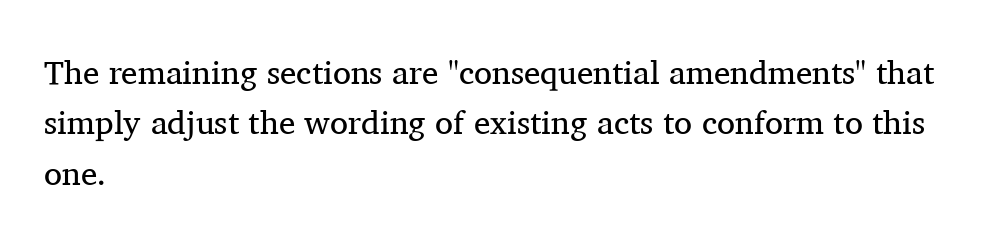
The image shows 33 px regular-weight serif type, upright; set left-aligned, normal line spacing (1.53x), normal letter spacing, not underlined; medium stroke contrast and a medium x-height.
